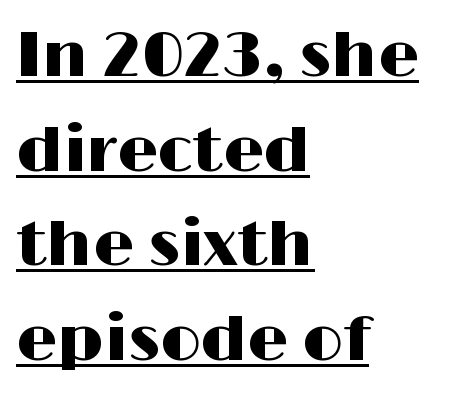
The image shows 64 px wide sans-serif type, upright; set left-aligned, normal line spacing (1.48x), normal letter spacing, underlined; high stroke contrast and a medium x-height.
